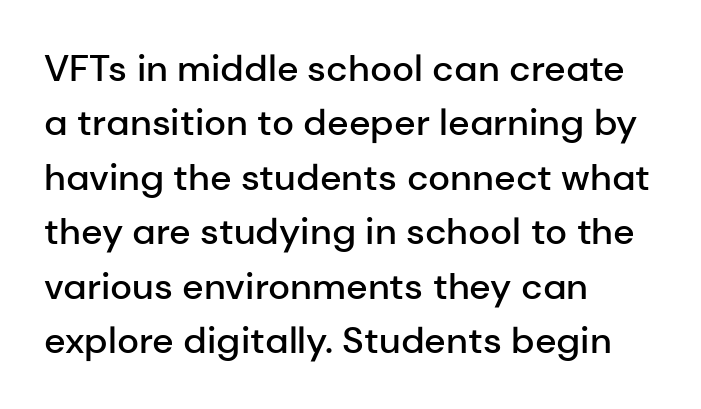
Q: Is the text bold? A: Semi-bold.
Q: Is the text italic (slanted)? A: No, it is upright.
Q: Is the typeface a serif or a sans-serif typeface? A: Sans-serif.
Q: Is the text underlined? A: No.
Q: How is the paragraph aligned? A: Left-aligned.
Q: Is the spacing between letters normal or unusually wide? A: Normal.
Q: Is the spacing between lines tight, normal or loose? A: Normal.
Q: Width (condensed, normal, or wide)? A: Normal.
Q: Stroke contrast? A: Low.
Q: x-height? A: Medium.
Q: Monospaced? A: No.
